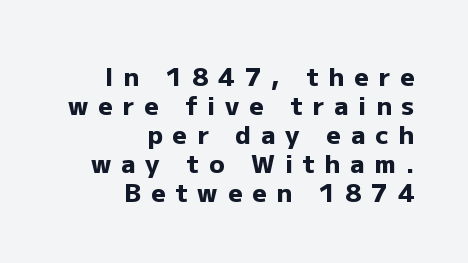
The image shows 25 px bold type, upright; set right-aligned, line spacing 1.16x, unusually wide letter spacing (+0.4 em), not underlined.
